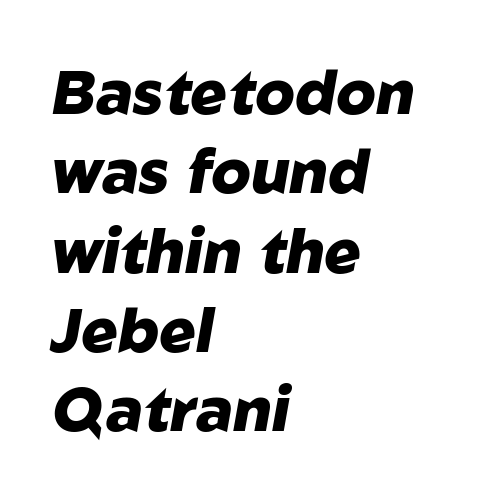
Q: Is the text bold? A: Yes.
Q: Is the text italic (slanted)? A: Yes, it leans right by about 10 degrees.
Q: Is the text underlined? A: No.
Q: How is the paragraph aligned? A: Left-aligned.
Q: Is the spacing between letters normal or unusually wide? A: Normal.
Q: Is the spacing between lines tight, normal or loose? A: Normal.
Q: Width (condensed, normal, or wide)? A: Normal.
Q: Stroke contrast? A: Low.
Q: x-height? A: Medium.
Q: Monospaced? A: No.
